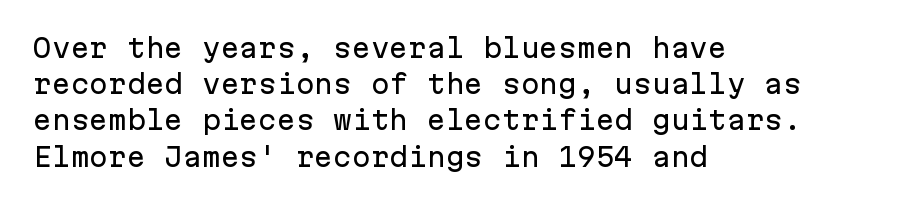
This sample keeps an unexceptional amount of space between lines. Characters follow at the spacing the type designer built in. Leftover space on each line is placed entirely after the last word. Nobody drew a line under any word here. The font's upright variant was chosen for this text.
